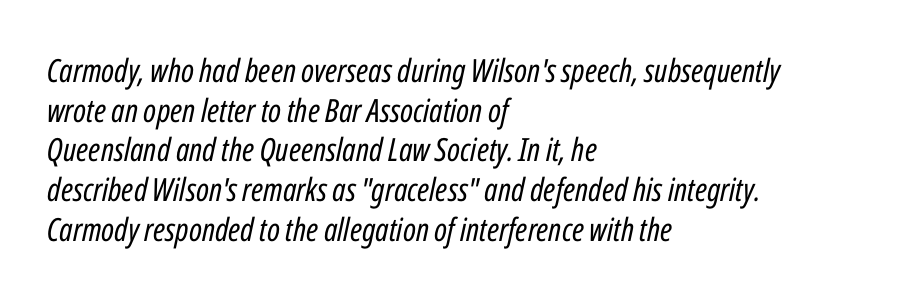
The image shows 32 px regular-weight, condensed type, italic (leaning right); set left-aligned, line spacing 1.24x, normal letter spacing, not underlined; low stroke contrast and a medium x-height.
